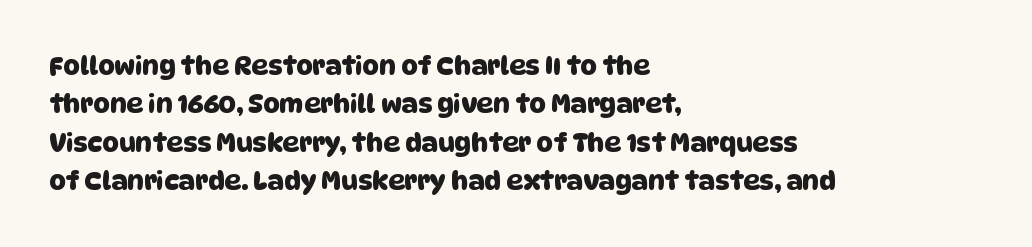
The image shows 26 px text type; set left-aligned, normal line spacing (1.48x), normal letter spacing, not underlined.
